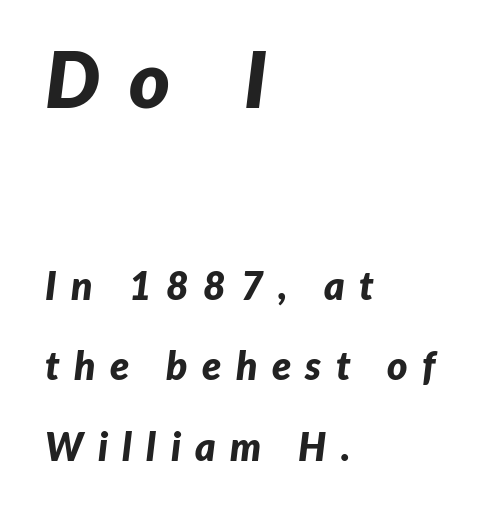
{"italic": "yes", "lean": "right", "slant_degrees": 7, "bold": "yes", "weight": "bold", "width": "normal", "stroke_contrast": "low", "x_height": "medium", "monospaced": "no", "underline": "no", "align": "left", "line_spacing": "loose", "line_spacing_ratio": 2.06, "letter_spacing": "wide", "letter_spacing_em": 0.37, "larger_block": "first", "size_ratio": 2.0, "glyph_px": 78}
